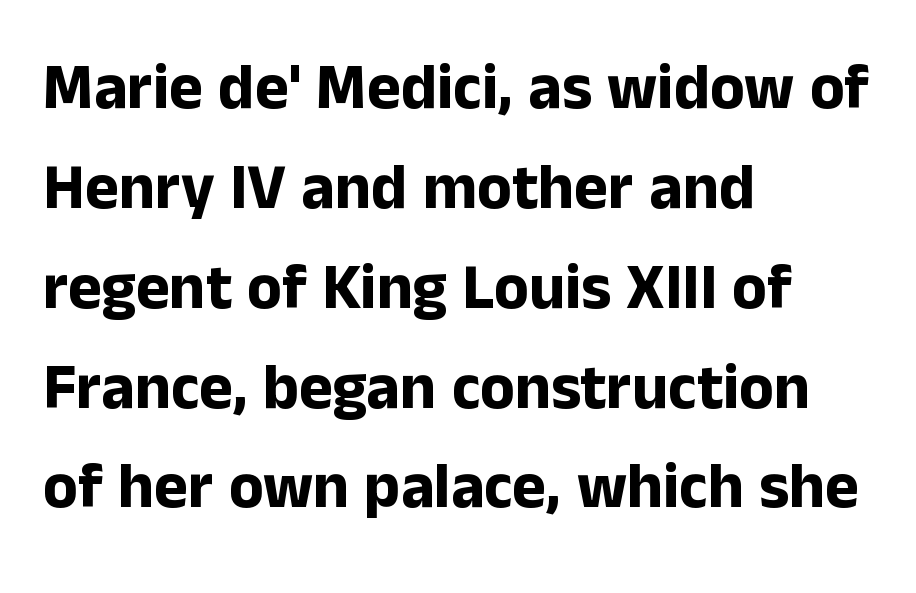
The image shows 64 px bold sans-serif type, upright; set left-aligned, normal line spacing (1.56x), normal letter spacing, not underlined; low stroke contrast and a medium x-height.
